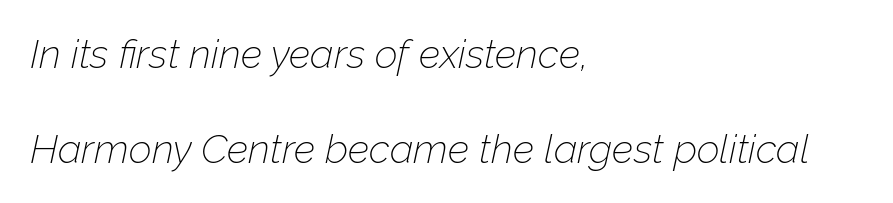
Characters follow at the spacing the type designer built in. This block would shrink considerably if given ordinary leading; it's expanded now. A typesetter would call this proportional, since set widths differ per character. Glance below the letters and you will spot only blank space. Layout note: lines flush left. On a weight scale, this lands at 450 or below.
